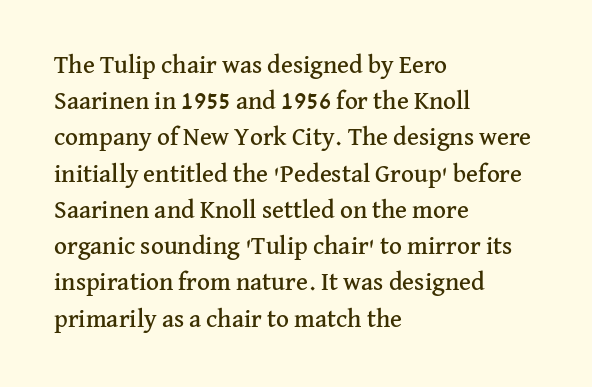
The image shows 25 px text type, upright; set left-aligned, normal line spacing (1.45x), normal letter spacing, not underlined.
